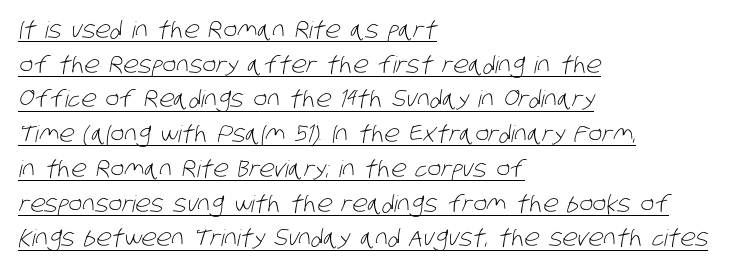
The image shows 23 px text type; set left-aligned, normal line spacing (1.51x), normal letter spacing, underlined.
